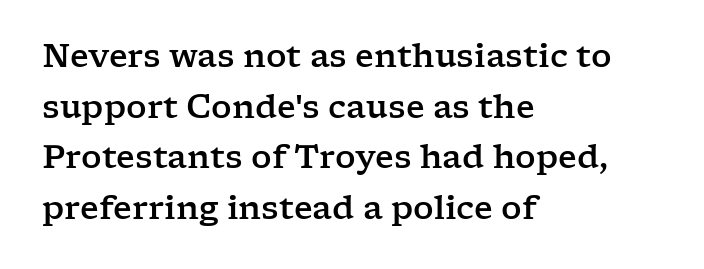
Q: Is the text italic (slanted)? A: No, it is upright.
Q: Is the typeface a serif or a sans-serif typeface? A: Serif.
Q: Is the text underlined? A: No.
Q: How is the paragraph aligned? A: Left-aligned.
Q: Is the spacing between letters normal or unusually wide? A: Normal.
Q: Is the spacing between lines tight, normal or loose? A: Normal.
Q: Width (condensed, normal, or wide)? A: Wide.
Q: Stroke contrast? A: Low.
Q: x-height? A: Medium.
Q: Monospaced? A: No.
